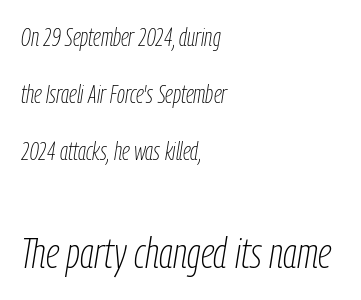
Descenders hang freely into open space. If you squint, the bottom block still reads clearly — it's the larger of the two. In CSS terms this would be text-align: left. Each letter keeps its own natural width here, so spacing adapts to shape. What stands out about the letter spacing? Nothing — it is the standard amount. Compared with ordinary roman type, these characters are visibly tilted.
